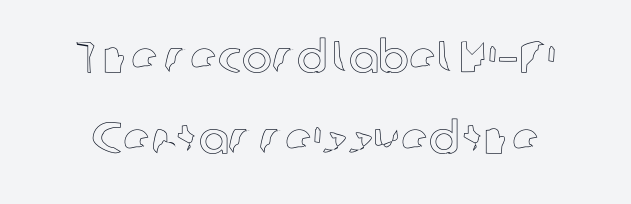
The face used here is proportionally spaced, like ordinary book or web type. The gap between lines stays unmarked. Words appear dense and cohesive because spacing is normal. When letters stand straight like this, we call the style roman or upright.
